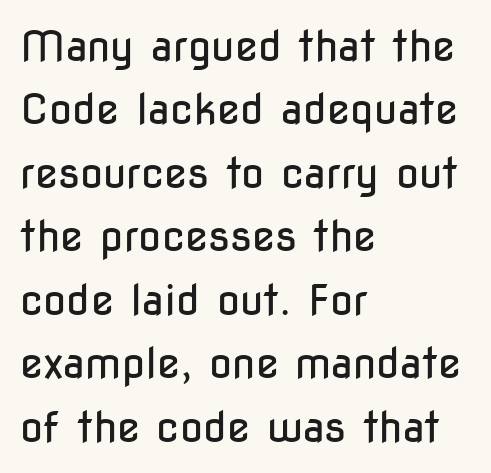
The image shows 42 px regular-weight, condensed sans-serif type, upright; set left-aligned, normal line spacing (1.51x), normal letter spacing, not underlined; low stroke contrast and a medium x-height.
